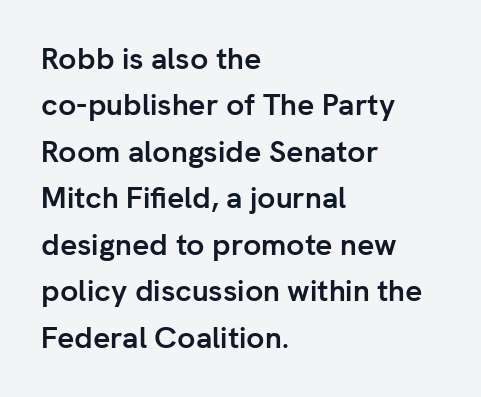
{"serif": "no", "italic": "no", "bold": "yes", "weight": "semibold", "width": "normal", "stroke_contrast": "low", "x_height": "medium", "monospaced": "no", "underline": "no", "align": "left", "line_spacing": "normal", "line_spacing_ratio": 1.55, "letter_spacing": "normal", "letter_spacing_em": 0.0, "glyph_px": 30}
